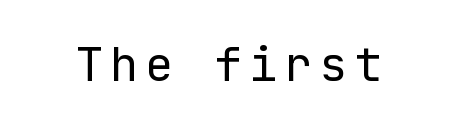
Q: Is the text bold? A: No.
Q: Is the text italic (slanted)? A: No, it is upright.
Q: Is the typeface a serif or a sans-serif typeface? A: Sans-serif.
Q: Is the text underlined? A: No.
Q: Width (condensed, normal, or wide)? A: Normal.
Q: Stroke contrast? A: Low.
Q: x-height? A: Medium.
